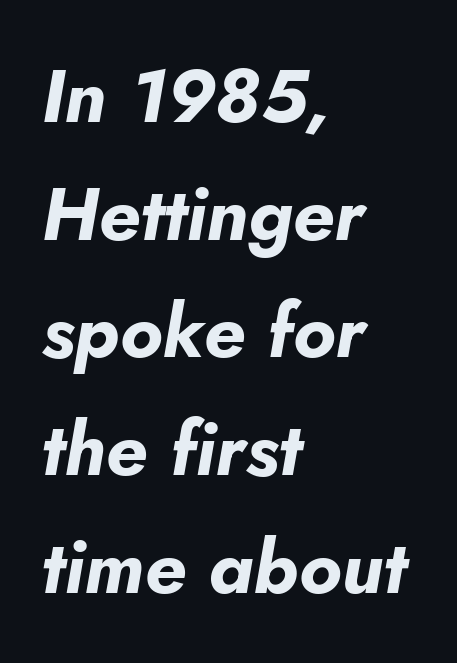
{"italic": "yes", "lean": "right", "slant_degrees": 5, "bold": "yes", "weight": "bold", "width": "normal", "stroke_contrast": "low", "x_height": "small", "monospaced": "no", "underline": "no", "align": "left", "line_spacing": "normal", "line_spacing_ratio": 1.57, "letter_spacing": "normal", "letter_spacing_em": 0.0, "glyph_px": 75}
